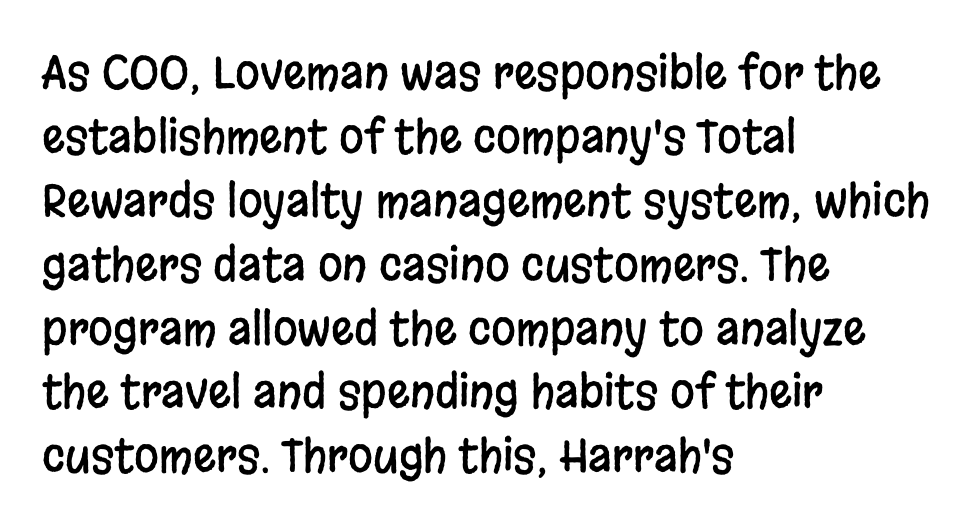
The image shows 45 px condensed sans-serif type, upright; set left-aligned, normal line spacing (1.42x), normal letter spacing, not underlined; low stroke contrast and a large x-height.
